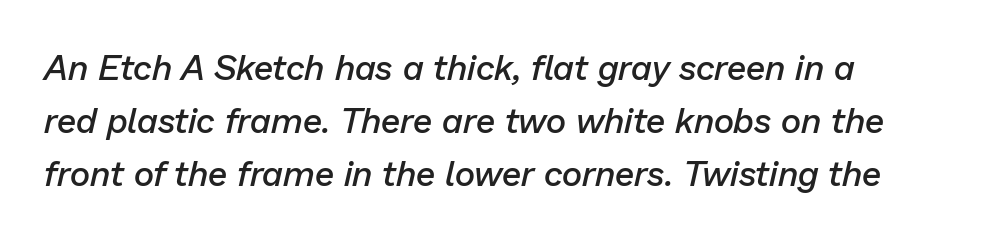
The rows are spaced the way most documents space them. These lines keep a tight, regular rhythm from letter to letter. The area under the type is left untouched. Spacing verdict: proportional, widths tailored to each character. Caption: multi-line text, flush left, ragged right. Italic: yes, the glyphs are oblique.
